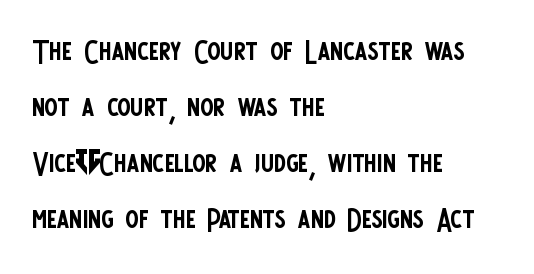
Q: Is the text bold? A: No.
Q: Is the text italic (slanted)? A: No, it is upright.
Q: Is the typeface a serif or a sans-serif typeface? A: Sans-serif.
Q: Is the text underlined? A: No.
Q: How is the paragraph aligned? A: Left-aligned.
Q: Is the spacing between letters normal or unusually wide? A: Normal.
Q: Is the spacing between lines tight, normal or loose? A: Normal.
Q: Width (condensed, normal, or wide)? A: Condensed.
Q: Stroke contrast? A: Low.
Q: x-height? A: Large.
Q: Monospaced? A: No.
